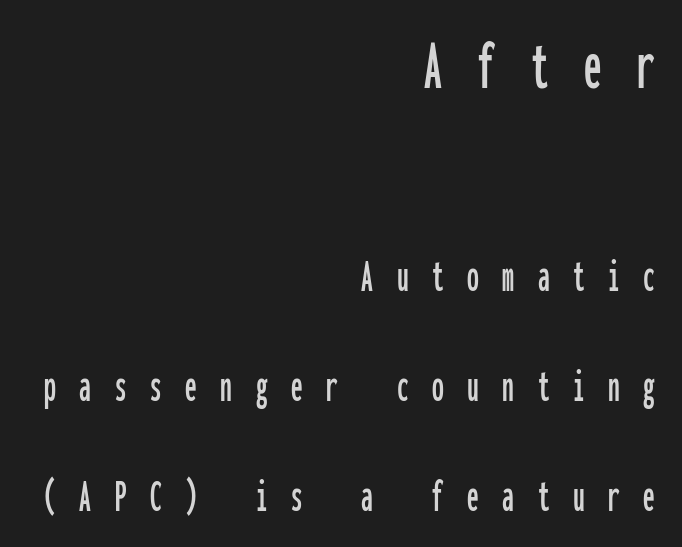
Q: Is the text italic (slanted)? A: No, it is upright.
Q: Is the typeface a serif or a sans-serif typeface? A: Sans-serif.
Q: Is the text underlined? A: No.
Q: How is the paragraph aligned? A: Right-aligned.
Q: Is the spacing between letters normal or unusually wide? A: Unusually wide.
Q: Is the spacing between lines tight, normal or loose? A: Loose.
Q: Which block of text is set in a larger size, the first (top) or the second (bottom)? A: The first (top) one.
Q: Width (condensed, normal, or wide)? A: Condensed.
Q: Stroke contrast? A: Low.
Q: x-height? A: Medium.
Q: Monospaced? A: Yes.
